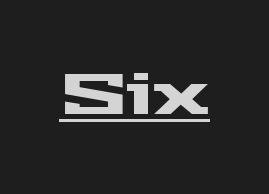
{"serif": "no", "italic": "no", "width": "wide", "stroke_contrast": "medium", "x_height": "medium", "monospaced": "no", "underline": "yes", "letter_spacing": "normal", "letter_spacing_em": 0.0, "glyph_px": 56}
